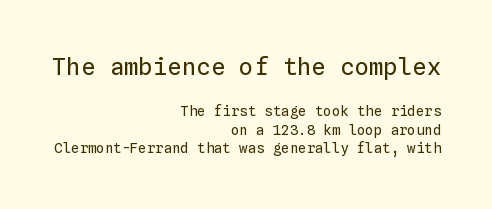
{"italic": "no", "bold": "no", "underline": "no", "align": "right", "line_spacing": "normal", "line_spacing_ratio": 1.33, "letter_spacing": "normal", "letter_spacing_em": 0.0, "larger_block": "first", "size_ratio": 1.71, "glyph_px": 24}
